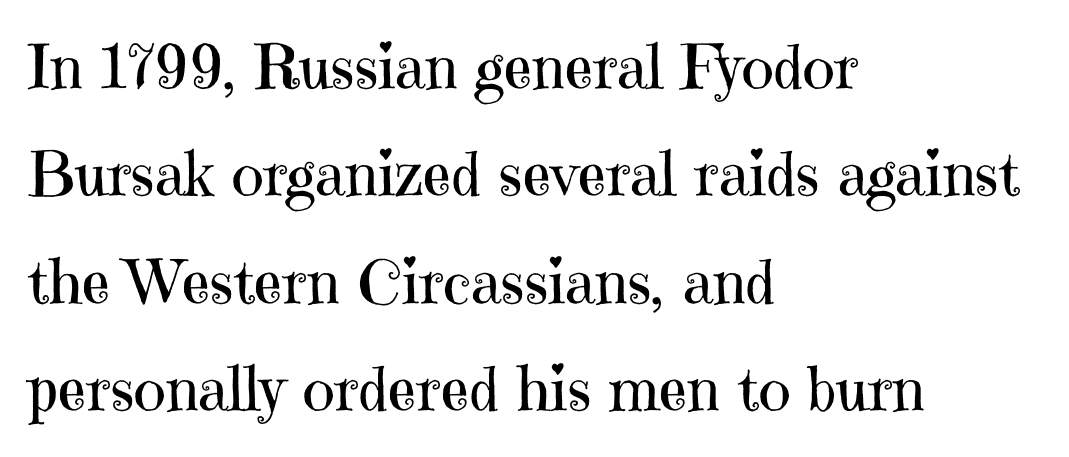
{"serif": "yes", "italic": "no", "bold": "no", "weight": "regular", "width": "normal", "stroke_contrast": "high", "x_height": "medium", "monospaced": "no", "underline": "no", "align": "left", "line_spacing_ratio": 1.76, "letter_spacing": "normal", "letter_spacing_em": 0.0, "glyph_px": 61}
